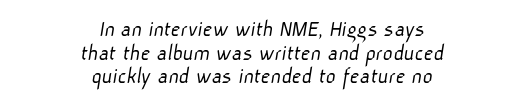
Notice how the passage keeps no hard edge, just a central spine. Any mark beneath the type? The region is blank. Each word holds together tightly as a unit, with standard inter-letter gaps. Horizontal bands of white between lines are thin slivers. The passage shown is not bold in any degree.
